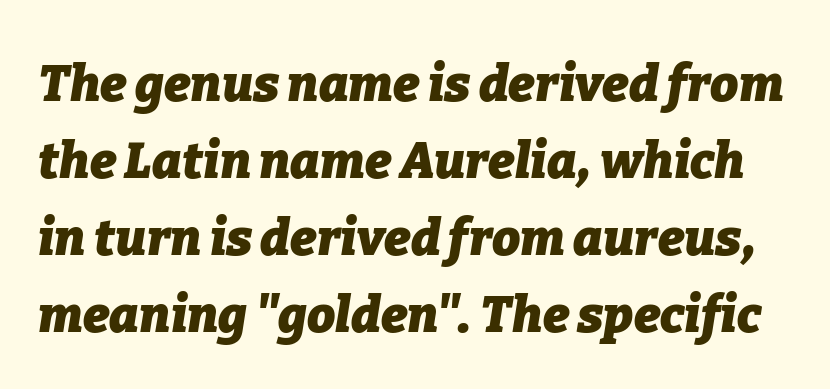
Q: Is the text bold? A: Yes.
Q: Is the text italic (slanted)? A: Yes, it leans right by about 9 degrees.
Q: Is the text underlined? A: No.
Q: Is the spacing between letters normal or unusually wide? A: Normal.
Q: Is the spacing between lines tight, normal or loose? A: Normal.
Q: Width (condensed, normal, or wide)? A: Normal.
Q: Stroke contrast? A: Low.
Q: x-height? A: Medium.
Q: Monospaced? A: No.
